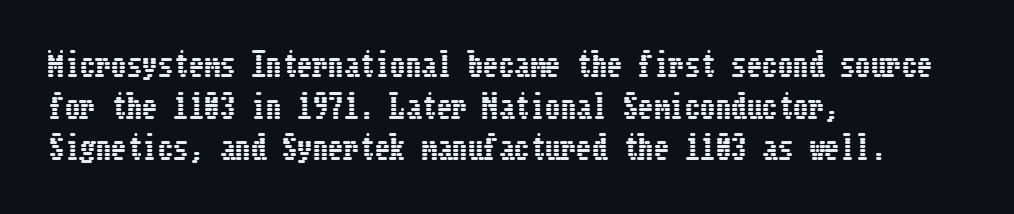
{"italic": "no", "width": "condensed", "stroke_contrast": "low", "x_height": "medium", "underline": "no", "align": "left", "line_spacing": "normal", "line_spacing_ratio": 1.34, "letter_spacing": "normal", "letter_spacing_em": 0.0, "glyph_px": 31}
